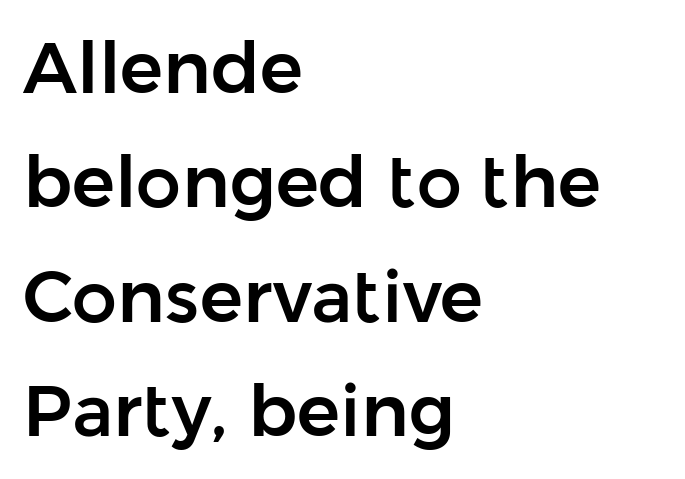
Is this a fixed-width face? No — the glyphs have proportional, varying widths. Between one letter and the next there's only the usual sliver of space. Line starts are locked; line ends wander. No feet cap the strokes, marking this as sans-serif type. No word sits above an underline.
